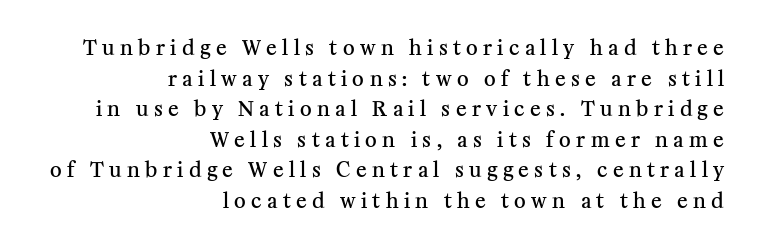
Every letter is mildly thick-stroked: semibold rather than bold. Each line ends at the same right margin while the left side varies. Observe the wide spacing: letters keep a clear distance from each other. No italicization has been applied; the sample stays upright. Nobody drew a line under any word here.
